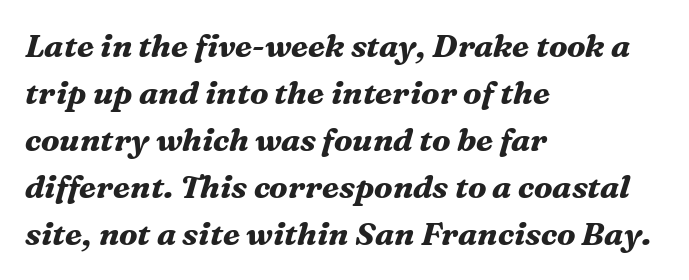
{"serif": "yes", "italic": "yes", "lean": "right", "slant_degrees": 16, "bold": "yes", "weight": "bold", "width": "normal", "stroke_contrast": "medium", "x_height": "medium", "monospaced": "no", "underline": "no", "align": "left", "line_spacing": "normal", "line_spacing_ratio": 1.47, "letter_spacing": "normal", "letter_spacing_em": 0.0, "glyph_px": 32}
